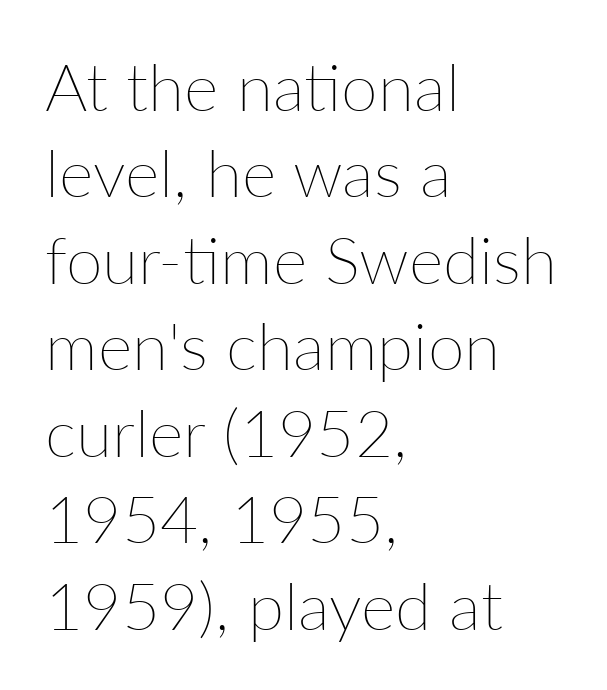
The image shows 66 px thin type, upright; set left-aligned, normal line spacing (1.31x), normal letter spacing, not underlined; low stroke contrast and a medium x-height.
